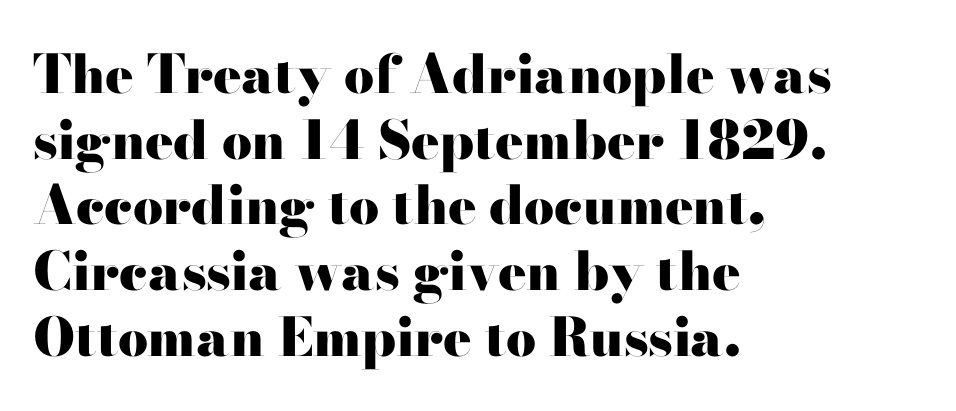
Q: Is the text bold? A: Yes.
Q: Is the text italic (slanted)? A: No, it is upright.
Q: Is the typeface a serif or a sans-serif typeface? A: Serif.
Q: Is the text underlined? A: No.
Q: How is the paragraph aligned? A: Left-aligned.
Q: Is the spacing between letters normal or unusually wide? A: Normal.
Q: Width (condensed, normal, or wide)? A: Wide.
Q: Stroke contrast? A: High.
Q: x-height? A: Small.
Q: Monospaced? A: No.
